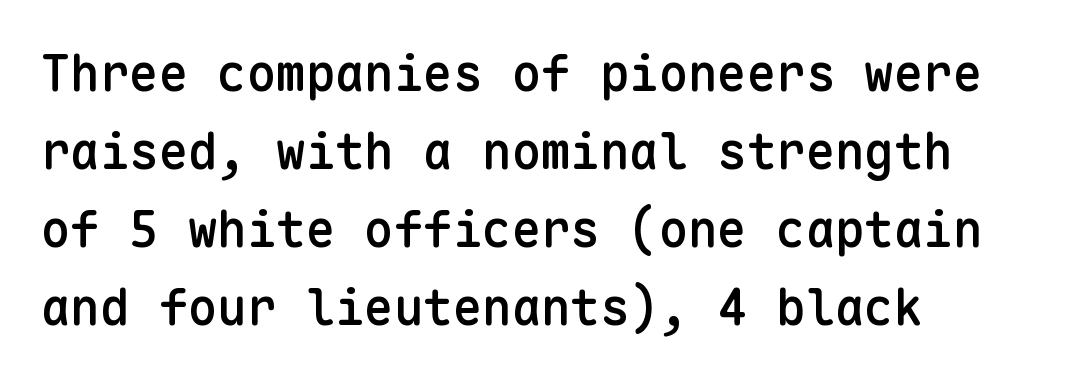
{"serif": "no", "italic": "no", "bold": "semi", "weight": "semibold", "width": "normal", "stroke_contrast": "low", "x_height": "medium", "monospaced": "yes", "underline": "no", "align": "left", "line_spacing": "normal", "line_spacing_ratio": 1.59, "letter_spacing": "normal", "letter_spacing_em": 0.0, "glyph_px": 49}
